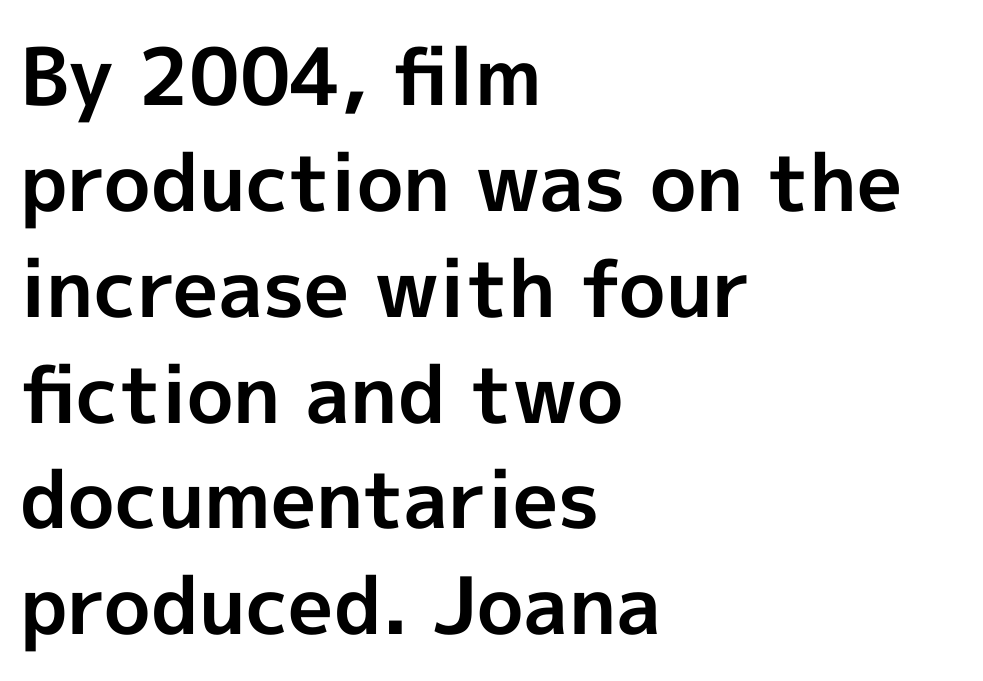
One glance says typical: line gaps are just what's usual. Default kerning and tracking; the words read as compact shapes. The characters display no serif detailing; their extremities are plain. Summary of weight: heavy, a full bold.
